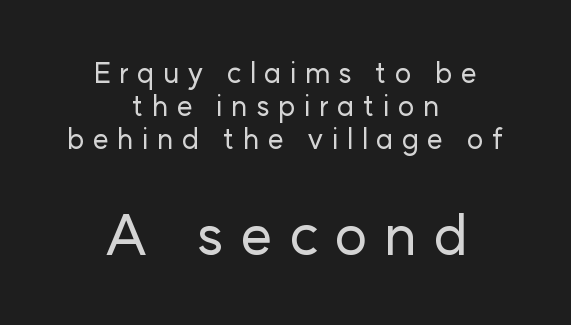
Q: Is the text italic (slanted)? A: No, it is upright.
Q: Is the typeface a serif or a sans-serif typeface? A: Sans-serif.
Q: Is the text underlined? A: No.
Q: How is the paragraph aligned? A: Centered.
Q: Is the spacing between letters normal or unusually wide? A: Unusually wide.
Q: Which block of text is set in a larger size, the first (top) or the second (bottom)? A: The second (bottom) one.
Q: Width (condensed, normal, or wide)? A: Normal.
Q: Stroke contrast? A: Low.
Q: x-height? A: Medium.
Q: Monospaced? A: No.
